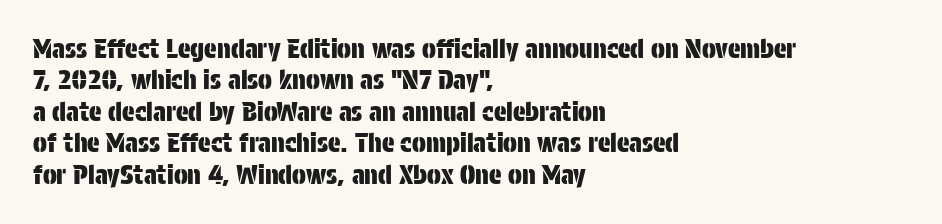
Q: Is the text italic (slanted)? A: No, it is upright.
Q: Is the text underlined? A: No.
Q: How is the paragraph aligned? A: Left-aligned.
Q: Is the spacing between letters normal or unusually wide? A: Normal.
